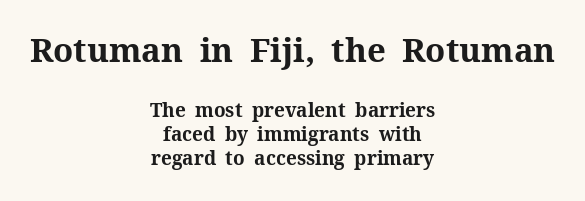
{"serif": "yes", "italic": "no", "bold": "yes", "weight": "bold", "width": "normal", "stroke_contrast": "medium", "x_height": "medium", "monospaced": "no", "underline": "no", "align": "center", "line_spacing": "normal", "line_spacing_ratio": 1.28, "letter_spacing": "normal", "letter_spacing_em": 0.0, "larger_block": "first", "size_ratio": 1.74, "glyph_px": 33}
